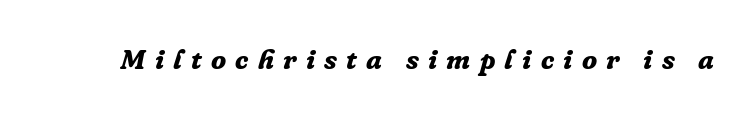
{"serif": "yes", "italic": "yes", "lean": "right", "slant_degrees": 16, "bold": "yes", "weight": "bold", "width": "normal", "stroke_contrast": "low", "x_height": "medium", "monospaced": "no", "underline": "no", "letter_spacing": "wide", "letter_spacing_em": 0.33, "glyph_px": 28}
